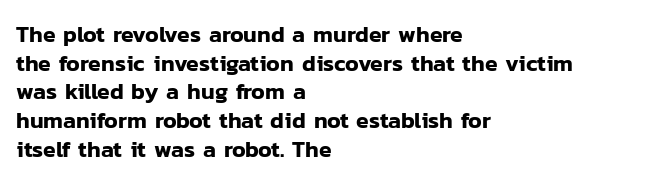
Q: Is the text italic (slanted)? A: No, it is upright.
Q: Is the text underlined? A: No.
Q: How is the paragraph aligned? A: Left-aligned.
Q: Is the spacing between letters normal or unusually wide? A: Normal.
Q: Is the spacing between lines tight, normal or loose? A: Normal.
